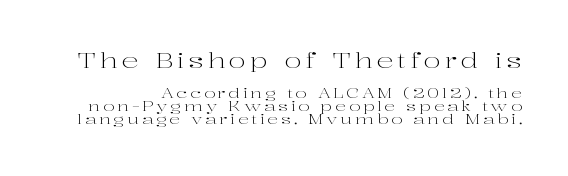
Q: Is the text bold? A: No.
Q: Is the text italic (slanted)? A: No, it is upright.
Q: Is the text underlined? A: No.
Q: Is the spacing between lines tight, normal or loose? A: Tight.
Q: Which block of text is set in a larger size, the first (top) or the second (bottom)? A: The first (top) one.
